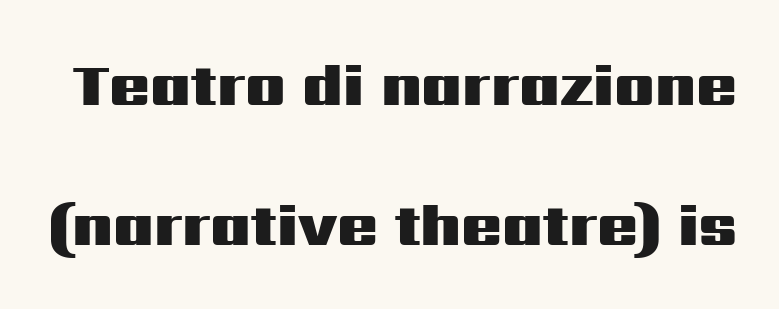
The image shows 60 px heavy, wide sans-serif type, upright; set loose line spacing (2.34x), normal letter spacing, not underlined; medium stroke contrast and a medium x-height.
